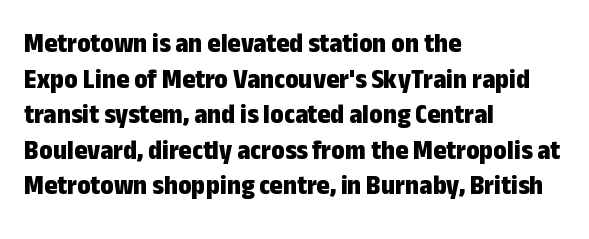
Q: Is the text bold? A: Yes.
Q: Is the text italic (slanted)? A: No, it is upright.
Q: Is the typeface a serif or a sans-serif typeface? A: Sans-serif.
Q: Is the text underlined? A: No.
Q: How is the paragraph aligned? A: Left-aligned.
Q: Is the spacing between letters normal or unusually wide? A: Normal.
Q: Is the spacing between lines tight, normal or loose? A: Normal.
Q: Width (condensed, normal, or wide)? A: Condensed.
Q: Stroke contrast? A: Low.
Q: x-height? A: Medium.
Q: Monospaced? A: No.
